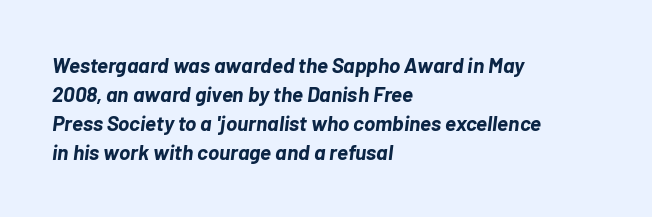
The image shows 21 px bold type, italic (leaning right); set left-aligned, normal line spacing (1.38x), normal letter spacing, not underlined.
